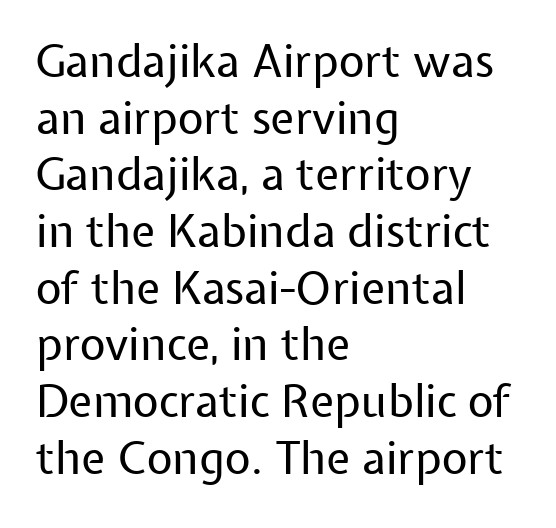
The image shows 45 px regular-weight sans-serif type, upright; set left-aligned, normal line spacing (1.26x), normal letter spacing, not underlined; low stroke contrast and a medium x-height.
